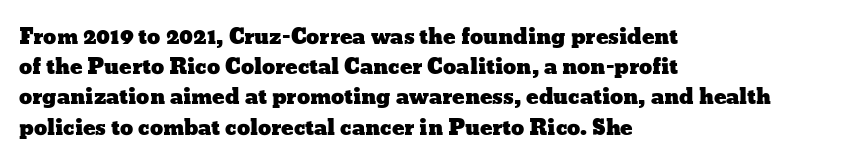
The lines sit at an ordinary, default distance from one another. In terms of posture, this sample is upright. What stands out about the letter spacing? Nothing — it is the standard amount. Leftover space on each line is placed entirely after the last word. Check the space under the baseline: it is left empty.
